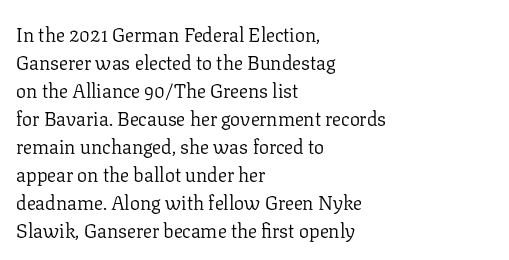
Q: Is the text bold? A: No.
Q: Is the text italic (slanted)? A: No, it is upright.
Q: Is the text underlined? A: No.
Q: How is the paragraph aligned? A: Left-aligned.
Q: Is the spacing between letters normal or unusually wide? A: Normal.
Q: Is the spacing between lines tight, normal or loose? A: Normal.
